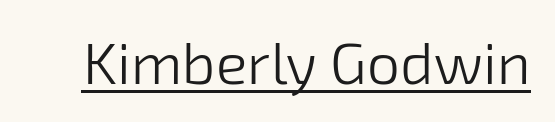
{"serif": "no", "bold": "no", "weight": "light", "width": "normal", "stroke_contrast": "low", "x_height": "medium", "monospaced": "no", "underline": "yes", "letter_spacing": "normal", "letter_spacing_em": 0.0, "glyph_px": 59}
